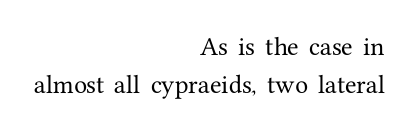
The image shows 21 px text type, upright; set right-aligned, line spacing 1.79x, normal letter spacing, not underlined.
